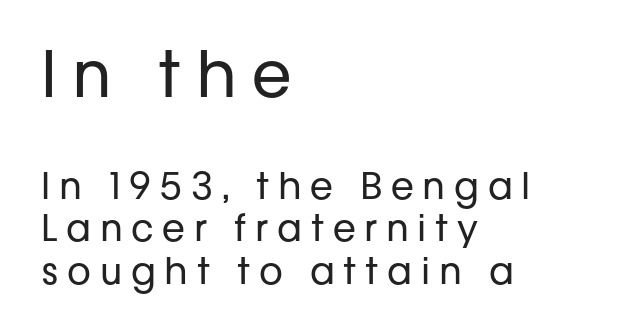
Caption: multi-line text, flush left, ragged right. Vertical spacing — tight. I'd call this a sans setting — the letters go barefoot. The letters look calm and open, with moderate or lighter stems. Large over small — that's the arrangement of the two blocks here. The space beneath each line is pristine and unruled.
